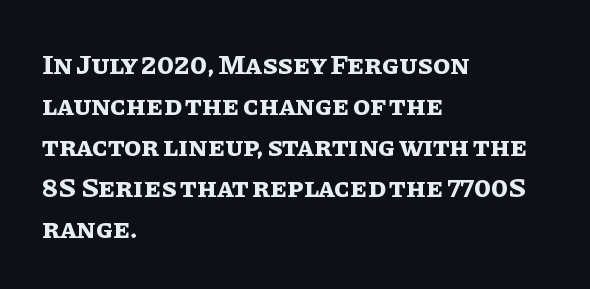
Do the characters align in a grid? No, the font is proportional. Nobody touched the tracking dial on this one. Leftover space on each line is placed entirely after the last word. In terms of posture, this sample is upright.
